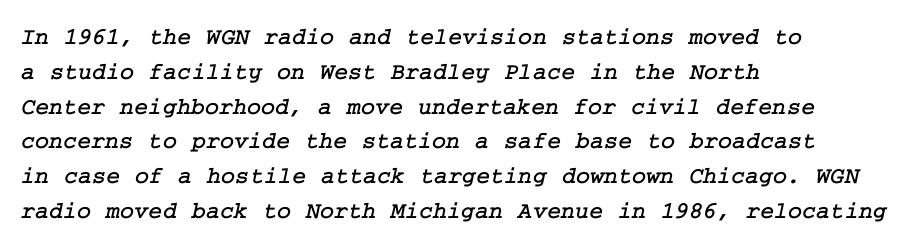
Q: Is the text underlined? A: No.
Q: How is the paragraph aligned? A: Left-aligned.
Q: Is the spacing between letters normal or unusually wide? A: Normal.
Q: Is the spacing between lines tight, normal or loose? A: Normal.
